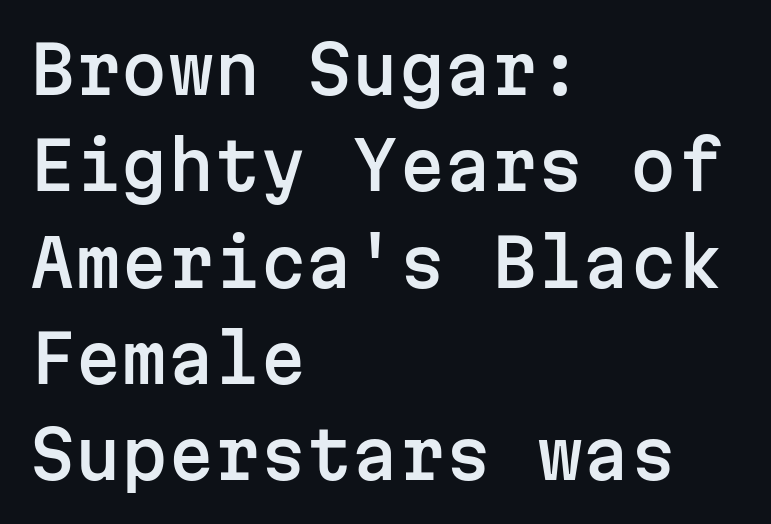
Q: Is the text italic (slanted)? A: No, it is upright.
Q: Is the typeface a serif or a sans-serif typeface? A: Sans-serif.
Q: Is the text underlined? A: No.
Q: How is the paragraph aligned? A: Left-aligned.
Q: Is the spacing between letters normal or unusually wide? A: Normal.
Q: Is the spacing between lines tight, normal or loose? A: Normal.
Q: Width (condensed, normal, or wide)? A: Normal.
Q: Stroke contrast? A: Low.
Q: x-height? A: Medium.
Q: Monospaced? A: Yes.
